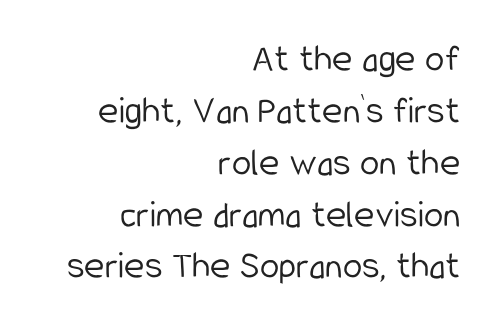
Q: Is the text bold? A: No.
Q: Is the text italic (slanted)? A: No, it is upright.
Q: Is the typeface a serif or a sans-serif typeface? A: Sans-serif.
Q: Is the text underlined? A: No.
Q: How is the paragraph aligned? A: Right-aligned.
Q: Is the spacing between letters normal or unusually wide? A: Normal.
Q: Is the spacing between lines tight, normal or loose? A: Normal.
Q: Width (condensed, normal, or wide)? A: Condensed.
Q: Stroke contrast? A: Low.
Q: x-height? A: Medium.
Q: Monospaced? A: No.
